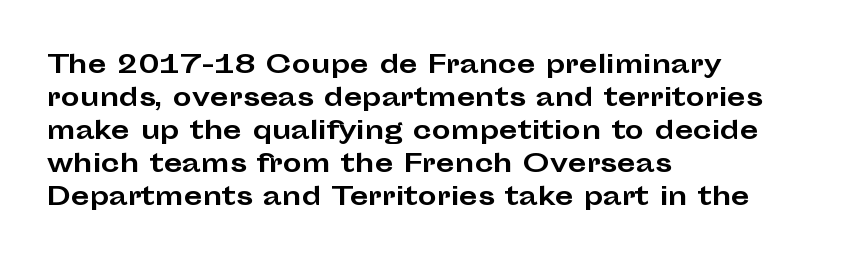
{"italic": "no", "bold": "yes", "underline": "no", "align": "left", "line_spacing": "normal", "line_spacing_ratio": 1.37, "letter_spacing": "normal", "letter_spacing_em": 0.0, "glyph_px": 24}
